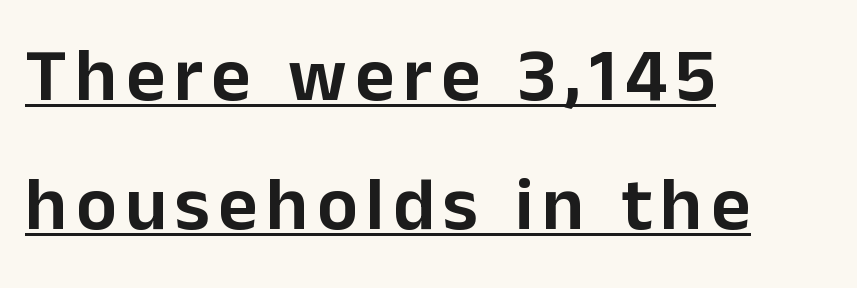
{"serif": "no", "italic": "no", "width": "normal", "stroke_contrast": "low", "x_height": "medium", "monospaced": "no", "underline": "yes", "align": "left", "line_spacing": "normal", "line_spacing_ratio": 1.7, "glyph_px": 76}
